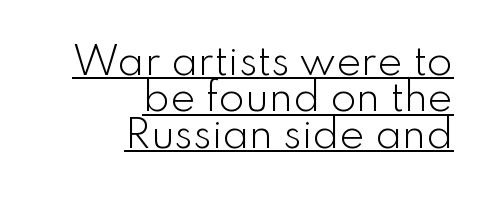
Q: Is the text bold? A: No.
Q: Is the text italic (slanted)? A: No, it is upright.
Q: Is the typeface a serif or a sans-serif typeface? A: Sans-serif.
Q: Is the text underlined? A: Yes.
Q: How is the paragraph aligned? A: Right-aligned.
Q: Is the spacing between letters normal or unusually wide? A: Normal.
Q: Is the spacing between lines tight, normal or loose? A: Tight.
Q: Width (condensed, normal, or wide)? A: Normal.
Q: Stroke contrast? A: Low.
Q: x-height? A: Small.
Q: Monospaced? A: No.
